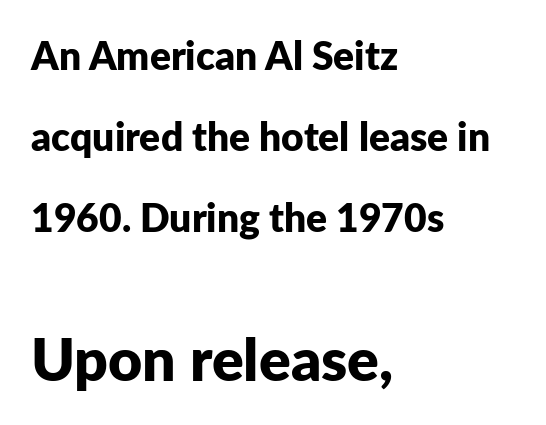
{"serif": "no", "italic": "no", "bold": "yes", "weight": "bold", "width": "normal", "stroke_contrast": "low", "x_height": "medium", "monospaced": "no", "underline": "no", "align": "left", "line_spacing": "loose", "line_spacing_ratio": 2.08, "letter_spacing": "normal", "letter_spacing_em": 0.0, "larger_block": "second", "size_ratio": 1.51, "glyph_px": 59}
